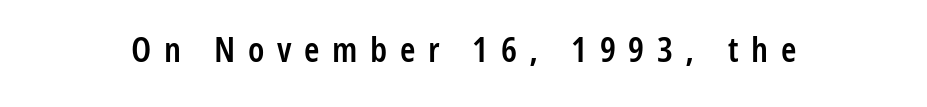
{"serif": "no", "italic": "no", "bold": "semi", "weight": "semibold", "width": "condensed", "stroke_contrast": "low", "x_height": "medium", "monospaced": "no", "underline": "no", "letter_spacing": "wide", "letter_spacing_em": 0.36, "glyph_px": 35}
